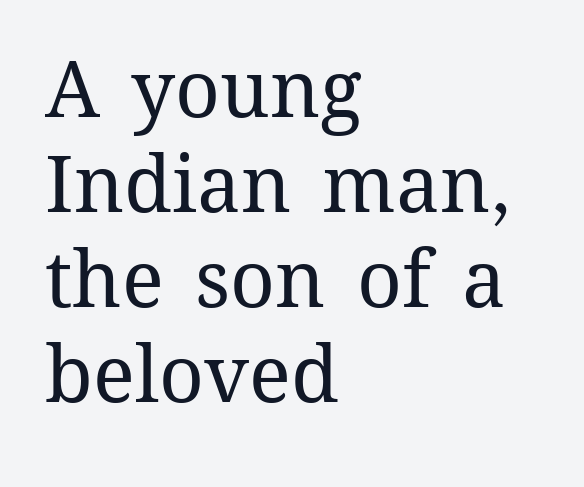
Q: Is the text bold? A: No.
Q: Is the text italic (slanted)? A: No, it is upright.
Q: Is the text underlined? A: No.
Q: How is the paragraph aligned? A: Left-aligned.
Q: Is the spacing between letters normal or unusually wide? A: Normal.
Q: Width (condensed, normal, or wide)? A: Normal.
Q: Stroke contrast? A: Medium.
Q: x-height? A: Medium.
Q: Monospaced? A: No.
